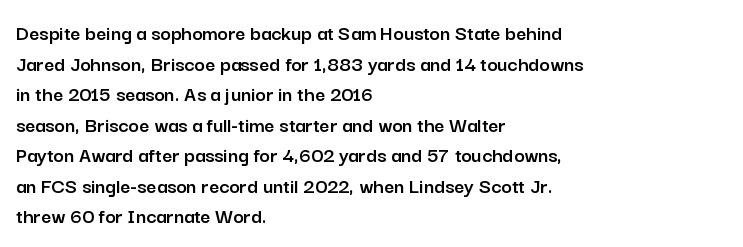
Q: Is the text italic (slanted)? A: No, it is upright.
Q: Is the text underlined? A: No.
Q: How is the paragraph aligned? A: Left-aligned.
Q: Is the spacing between letters normal or unusually wide? A: Normal.
Q: Is the spacing between lines tight, normal or loose? A: Normal.
